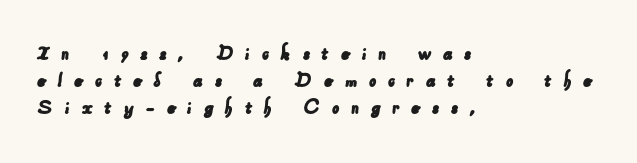
The image shows 23 px text type; set left-aligned, line spacing 1.17x, unusually wide letter spacing (+0.49 em), not underlined.
